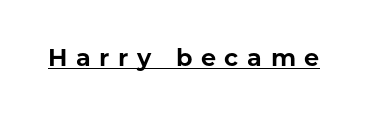
Q: Is the text bold? A: Yes.
Q: Is the text italic (slanted)? A: No, it is upright.
Q: Is the text underlined? A: Yes.
Q: Is the spacing between letters normal or unusually wide? A: Unusually wide.
